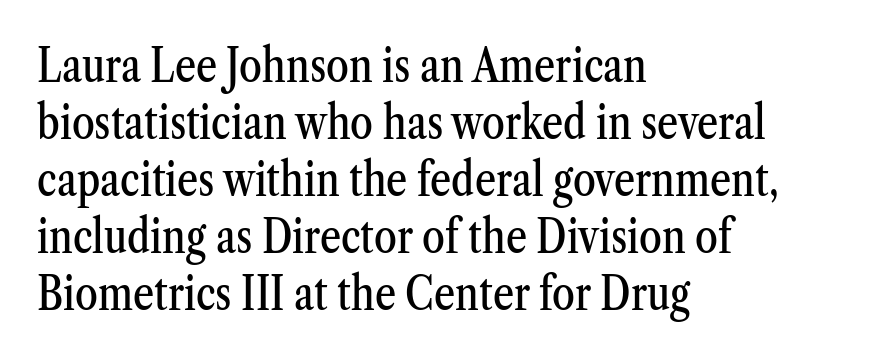
The image shows 46 px condensed serif type, upright; set left-aligned, line spacing 1.24x, normal letter spacing, not underlined; medium stroke contrast and a medium x-height.
